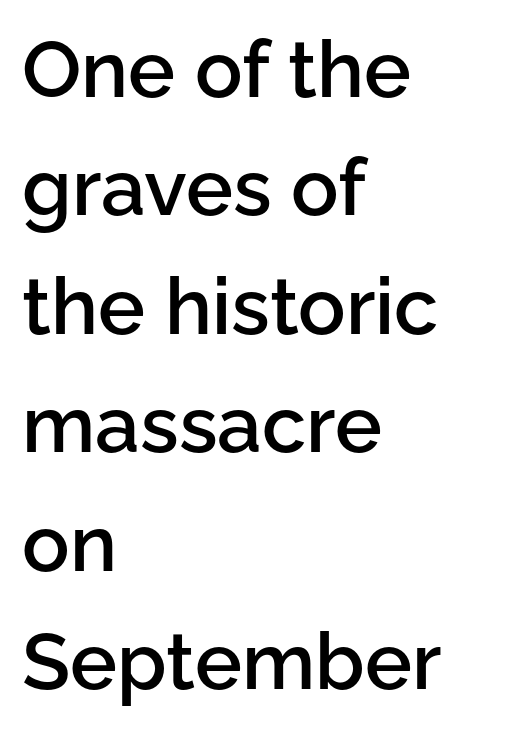
Each line starts at the same left margin while the right side varies. Set as a demibold, roughly 600 on the weight scale. Observe the absence of serifs on each vertical stroke in this sample. This rendering leaves character spacing at its baseline value. Check the space under the baseline: it is left empty.
